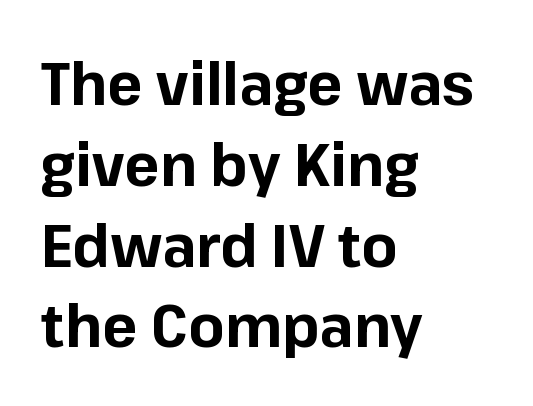
Unmarked baselines from the first word to the last. Between one letter and the next there's only the usual sliver of space. A typesetter would call this proportional, since set widths differ per character. Every stem runs plumb, perpendicular to the baseline. Letterform terminals end flat and unadorned throughout the passage. Line starts are locked; line ends wander.
